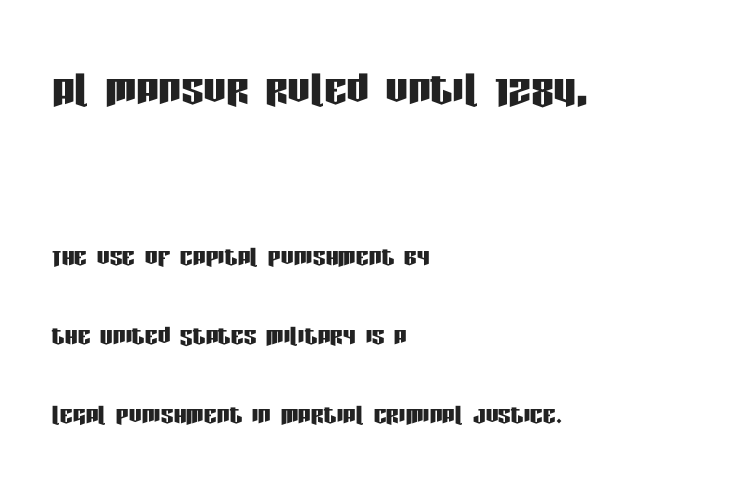
Font category for this specimen: sans-serif. The passage shown has conventional tracking throughout. Is there much room between lines? Yes — plenty of vertical air separates them. The passage shown is not underscored anywhere.
